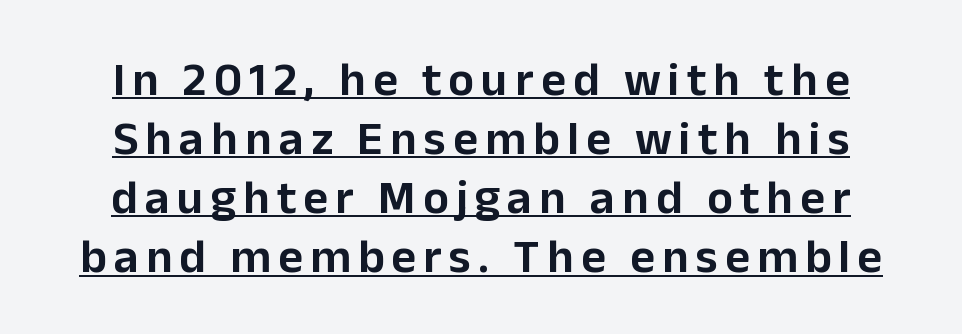
The image shows 48 px sans-serif type, upright; set line spacing 1.23x, underlined; low stroke contrast and a medium x-height.
